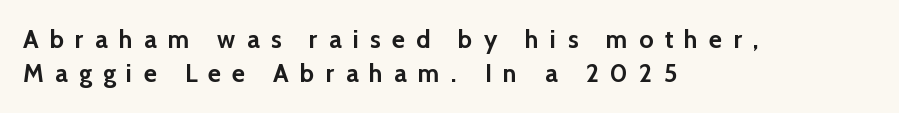
Q: Is the text bold? A: Yes.
Q: Is the text italic (slanted)? A: No, it is upright.
Q: Is the text underlined? A: No.
Q: How is the paragraph aligned? A: Left-aligned.
Q: Is the spacing between letters normal or unusually wide? A: Unusually wide.
Q: Is the spacing between lines tight, normal or loose? A: Normal.
